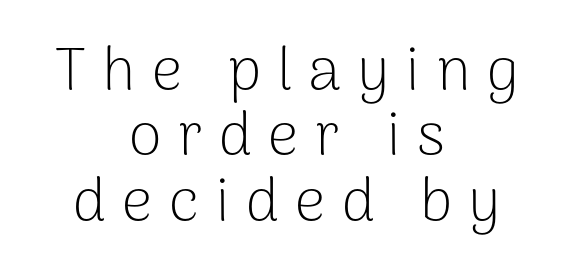
{"serif": "no", "italic": "no", "bold": "no", "weight": "light", "width": "normal", "stroke_contrast": "low", "x_height": "medium", "monospaced": "no", "underline": "no", "align": "center", "line_spacing": "tight", "line_spacing_ratio": 1.09, "letter_spacing": "wide", "letter_spacing_em": 0.27, "glyph_px": 60}
